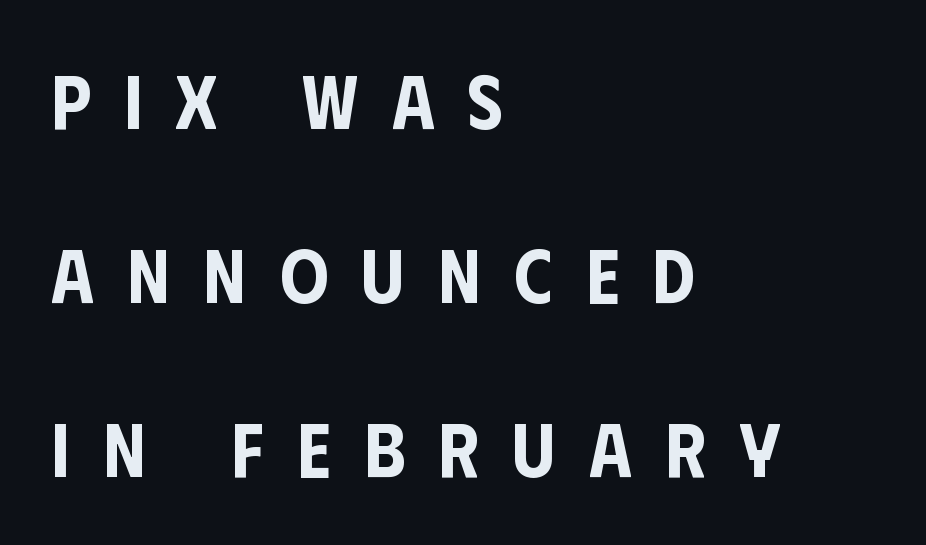
You can tell from the bare stems that sans-serif type was used. The lettering stays uniformly vertical, giving the passage a roman look. The tracking reads as deliberately expanded to a designer's eye. The glyphs are unaccompanied by any horizontal stroke below them.
